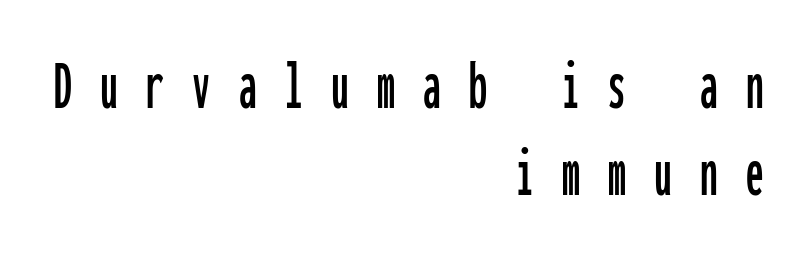
Q: Is the text italic (slanted)? A: No, it is upright.
Q: Is the typeface a serif or a sans-serif typeface? A: Sans-serif.
Q: Is the text underlined? A: No.
Q: How is the paragraph aligned? A: Right-aligned.
Q: Is the spacing between letters normal or unusually wide? A: Unusually wide.
Q: Width (condensed, normal, or wide)? A: Condensed.
Q: Stroke contrast? A: Low.
Q: x-height? A: Medium.
Q: Monospaced? A: Yes.
